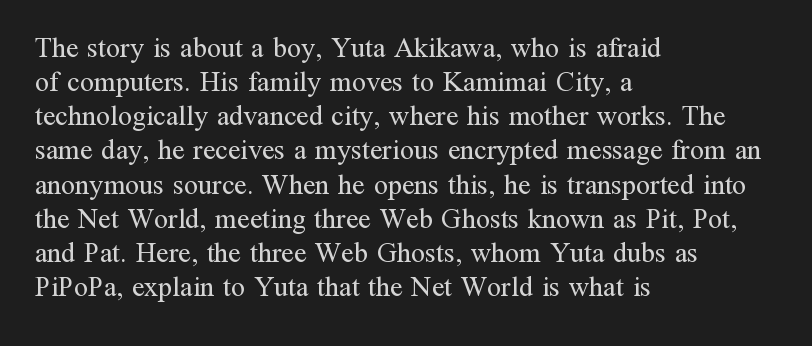
Q: Is the text bold? A: No.
Q: Is the text italic (slanted)? A: No, it is upright.
Q: Is the typeface a serif or a sans-serif typeface? A: Serif.
Q: Is the text underlined? A: No.
Q: How is the paragraph aligned? A: Left-aligned.
Q: Is the spacing between letters normal or unusually wide? A: Normal.
Q: Width (condensed, normal, or wide)? A: Normal.
Q: Stroke contrast? A: Medium.
Q: x-height? A: Medium.
Q: Monospaced? A: No.
